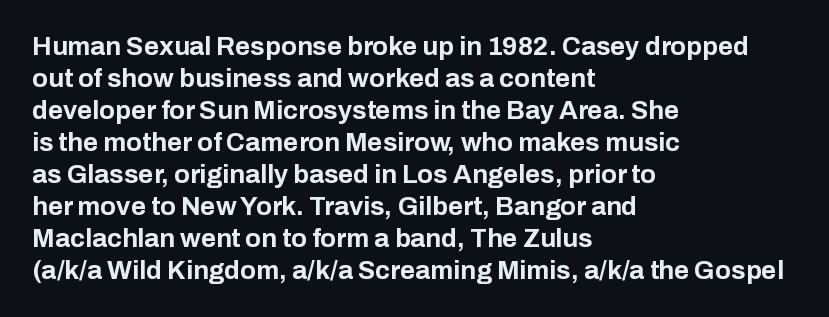
The image shows 26 px bold type, upright; set left-aligned, line spacing 1.23x, normal letter spacing, not underlined.
